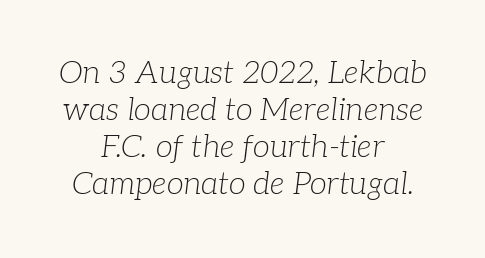
Observe the ordinary spacing: letters are neighbours, not strangers. This rendering employs a face with finishing strokes, i.e., a serif. The compositor balanced each line on the midline. Each letter keeps its own natural width here, so spacing adapts to shape. When letters slant like this, we call the style italic.
